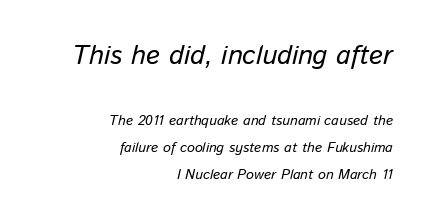
Q: Is the text italic (slanted)? A: Yes, it leans right by about 13 degrees.
Q: Is the text underlined? A: No.
Q: How is the paragraph aligned? A: Right-aligned.
Q: Is the spacing between letters normal or unusually wide? A: Normal.
Q: Is the spacing between lines tight, normal or loose? A: Loose.
Q: Which block of text is set in a larger size, the first (top) or the second (bottom)? A: The first (top) one.
